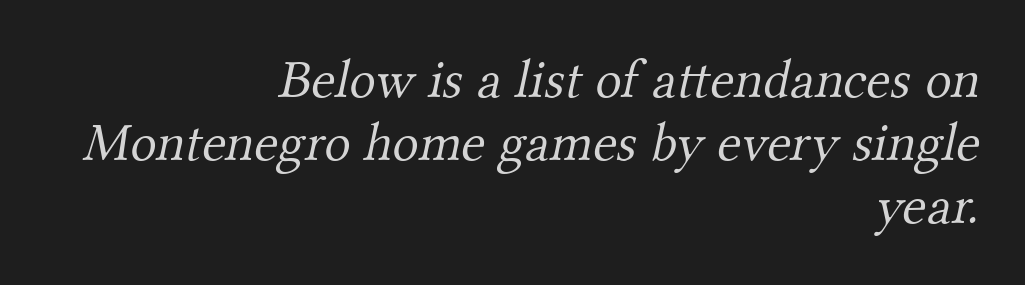
The image shows 55 px light serif type; set right-aligned, tight line spacing (1.15x), normal letter spacing, not underlined; medium stroke contrast and a small x-height.
